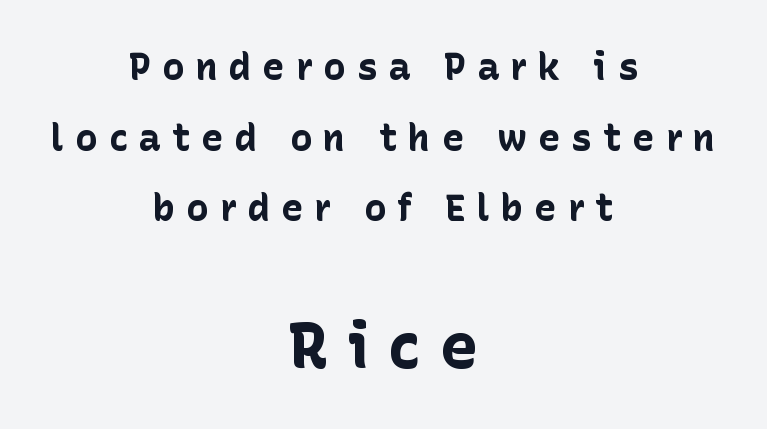
The image shows 64 px bold sans-serif type, upright; set centered, loose line spacing (1.91x), unusually wide letter spacing (+0.3 em), not underlined; the second (bottom) block is 1.73x larger; low stroke contrast and a medium x-height.
